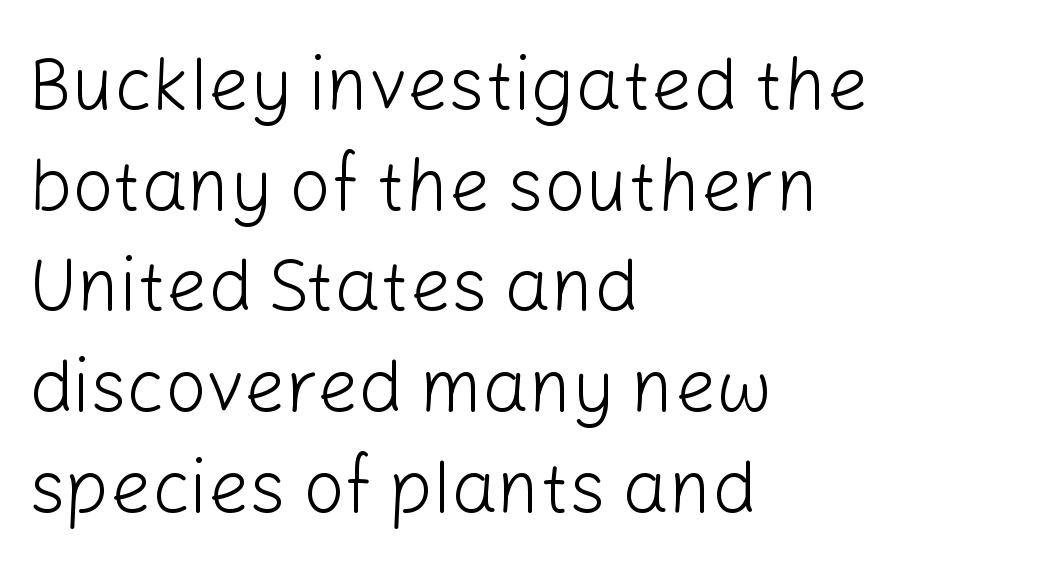
A typesetter would label this face a sans. The letters advance in unequal steps, a hallmark of proportional type. This is not heavy type; no bold has been used. The lines sit at an ordinary, default distance from one another. The typography opts for an upright posture over an oblique one. If you drew a ruler down the left edge, every line would touch it.
